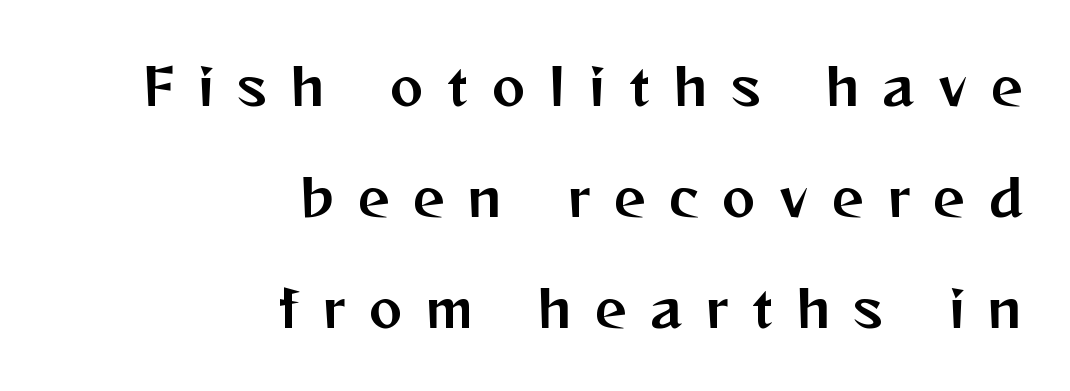
Airy leading. Note the varied advance widths — an 'i' is clearly narrower than an 'm'. Alignment: flush right. Font category for this specimen: sans-serif.
